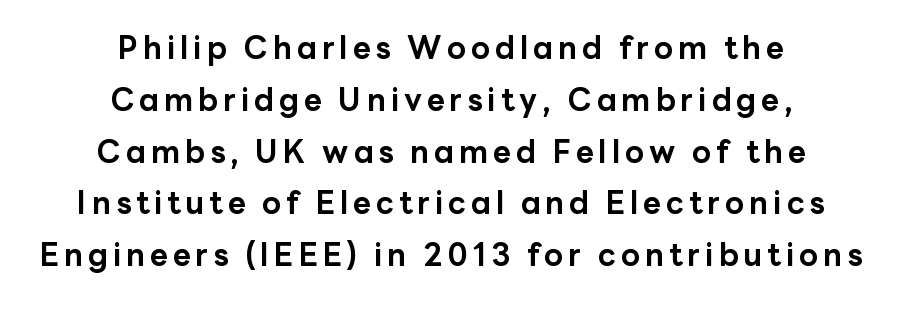
Q: Is the text bold? A: Yes.
Q: Is the text italic (slanted)? A: No, it is upright.
Q: Is the typeface a serif or a sans-serif typeface? A: Sans-serif.
Q: Is the text underlined? A: No.
Q: How is the paragraph aligned? A: Centered.
Q: Is the spacing between lines tight, normal or loose? A: Normal.
Q: Width (condensed, normal, or wide)? A: Normal.
Q: Stroke contrast? A: Low.
Q: x-height? A: Medium.
Q: Monospaced? A: No.
